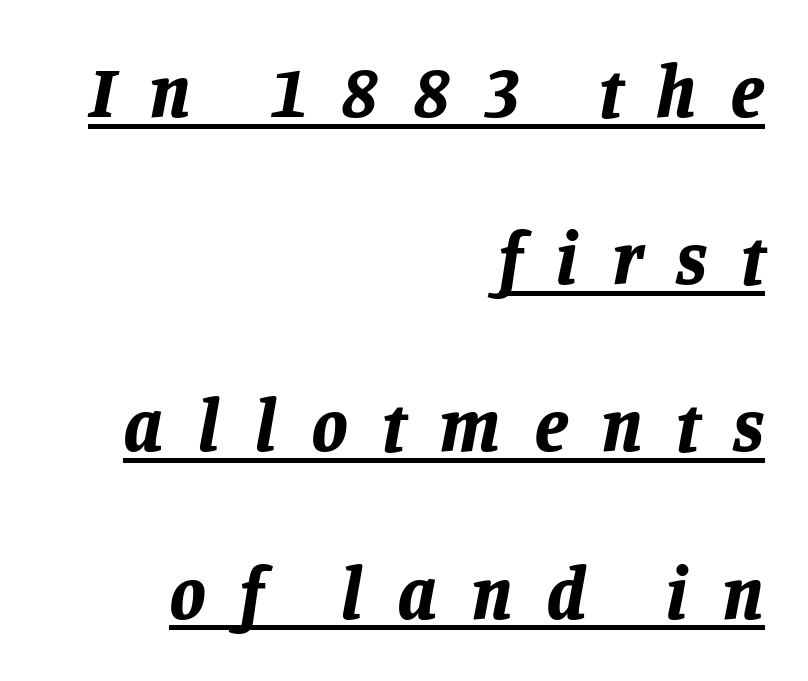
Q: Is the text bold? A: Yes.
Q: Is the text italic (slanted)? A: Yes, it leans right by about 11 degrees.
Q: Is the text underlined? A: Yes.
Q: How is the paragraph aligned? A: Right-aligned.
Q: Is the spacing between letters normal or unusually wide? A: Unusually wide.
Q: Is the spacing between lines tight, normal or loose? A: Loose.
Q: Width (condensed, normal, or wide)? A: Normal.
Q: Stroke contrast? A: Low.
Q: x-height? A: Large.
Q: Monospaced? A: No.
